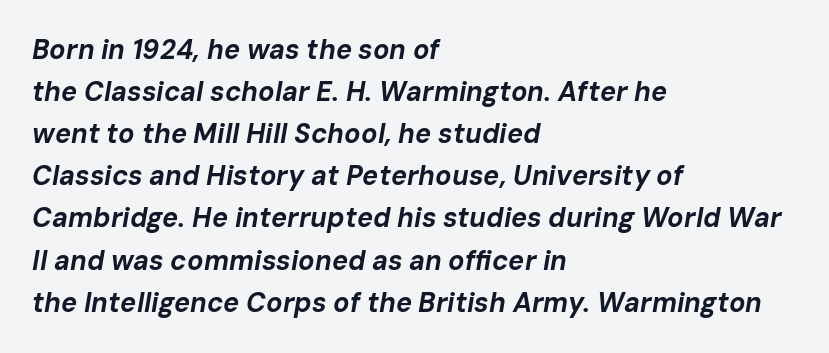
The image shows 27 px bold type, italic (leaning right); set left-aligned, normal line spacing (1.56x), normal letter spacing, not underlined.
